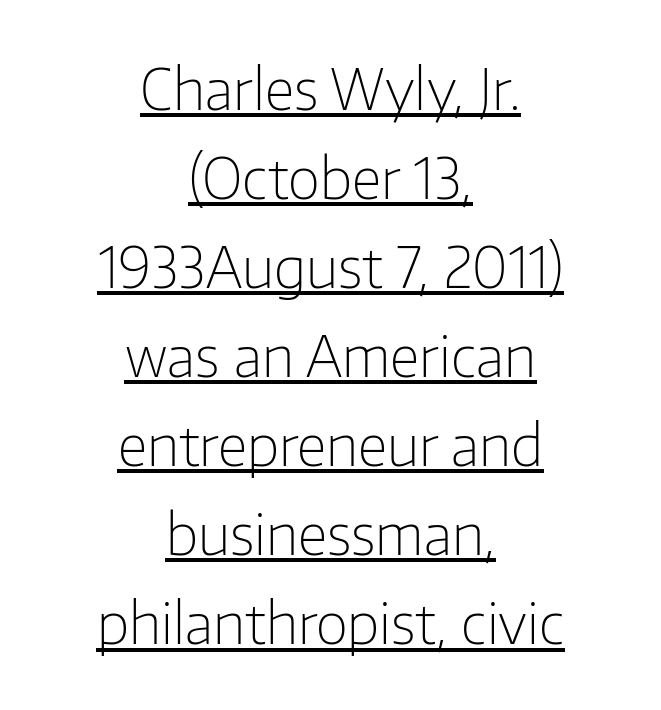
These glyphs show unthickened strokes, regular width or finer. Nope, no serifs anywhere on these letters. A roman cut, with each character standing at attention. Summary of vertical rhythm: regular, with standard interline spacing. Here the designer chose a conventional face with non-uniform glyph widths. Nothing unusual about the tracking: characters are spaced as the font intends.
